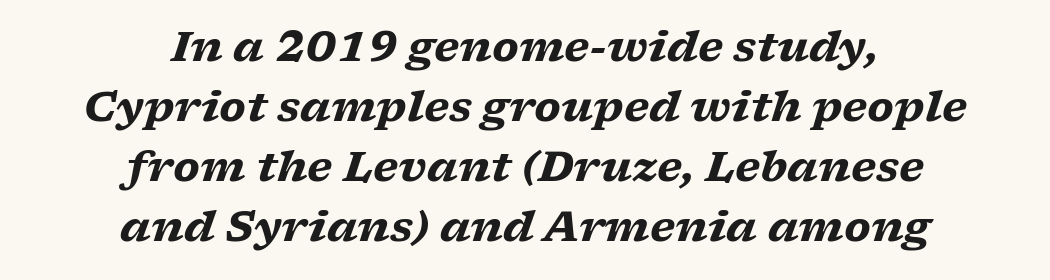
{"serif": "yes", "italic": "yes", "lean": "right", "slant_degrees": 17, "bold": "yes", "weight": "heavy", "width": "wide", "stroke_contrast": "low", "x_height": "medium", "monospaced": "no", "underline": "no", "align": "center", "line_spacing": "normal", "line_spacing_ratio": 1.43, "letter_spacing": "normal", "letter_spacing_em": 0.0, "glyph_px": 42}
